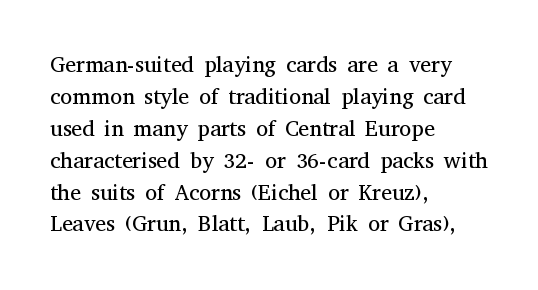
The image shows 22 px text type, upright; set left-aligned, normal line spacing (1.45x), normal letter spacing, not underlined.
